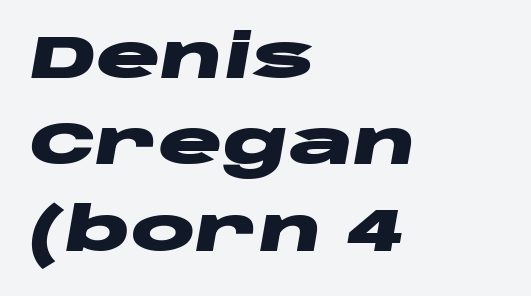
Evenly set lines give the paragraph a standard silhouette. This sample uses an oblique cut, with every glyph tilted off the vertical. A typesetter would call this zero additional tracking. I'd describe the lettering as bold — thick and assertive. The letters advance in unequal steps, a hallmark of proportional type.
